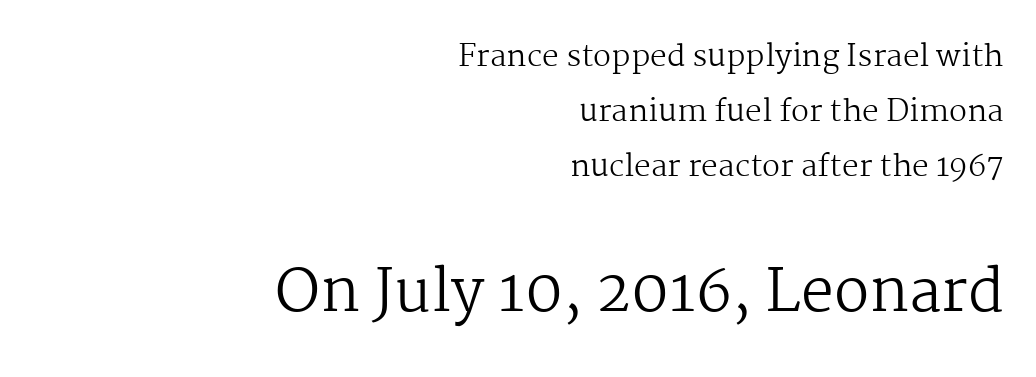
Q: Is the text bold? A: No.
Q: Is the text italic (slanted)? A: No, it is upright.
Q: Is the typeface a serif or a sans-serif typeface? A: Serif.
Q: Is the text underlined? A: No.
Q: How is the paragraph aligned? A: Right-aligned.
Q: Is the spacing between letters normal or unusually wide? A: Normal.
Q: Which block of text is set in a larger size, the first (top) or the second (bottom)? A: The second (bottom) one.
Q: Width (condensed, normal, or wide)? A: Normal.
Q: Stroke contrast? A: Medium.
Q: x-height? A: Medium.
Q: Monospaced? A: No.
